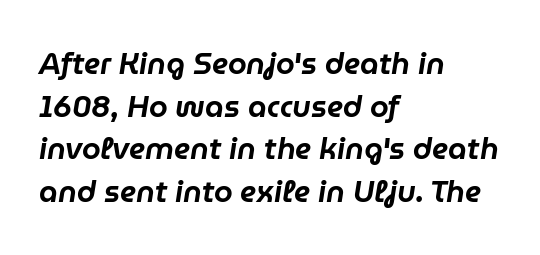
Q: Is the text italic (slanted)? A: Yes, it leans right by about 9 degrees.
Q: Is the text underlined? A: No.
Q: How is the paragraph aligned? A: Left-aligned.
Q: Is the spacing between letters normal or unusually wide? A: Normal.
Q: Is the spacing between lines tight, normal or loose? A: Normal.
Q: Width (condensed, normal, or wide)? A: Normal.
Q: Stroke contrast? A: Low.
Q: x-height? A: Medium.
Q: Monospaced? A: No.
